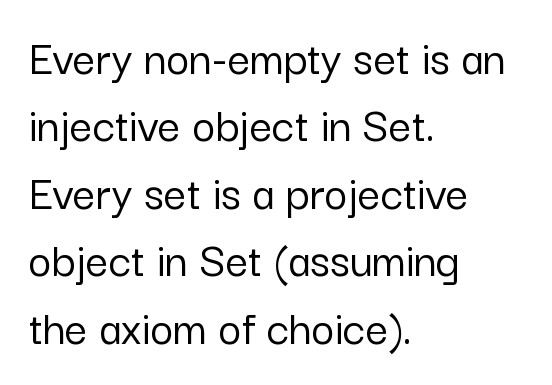
This sample is left-justified, so line endings fall wherever the words run out. Glance below the letters and you will spot only blank space. Is this a fixed-width face? No — the glyphs have proportional, varying widths. The block of text has a typical density, with ordinary space between rows.
